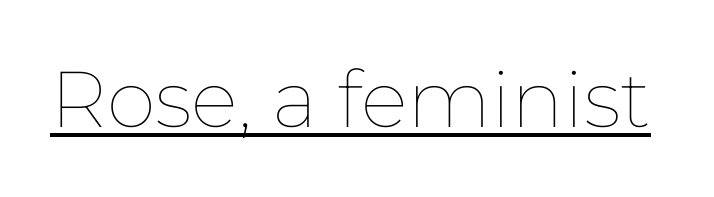
{"italic": "no", "bold": "no", "weight": "thin", "width": "normal", "stroke_contrast": "low", "x_height": "medium", "monospaced": "no", "underline": "yes", "letter_spacing": "normal", "letter_spacing_em": 0.0, "glyph_px": 79}
